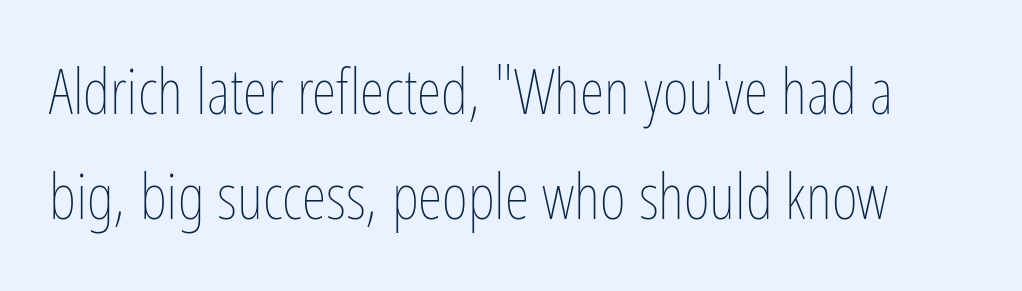
Q: Is the text bold? A: No.
Q: Is the text italic (slanted)? A: No, it is upright.
Q: Is the text underlined? A: No.
Q: Is the spacing between letters normal or unusually wide? A: Normal.
Q: Is the spacing between lines tight, normal or loose? A: Normal.
Q: Width (condensed, normal, or wide)? A: Condensed.
Q: Stroke contrast? A: Low.
Q: x-height? A: Medium.
Q: Monospaced? A: No.
